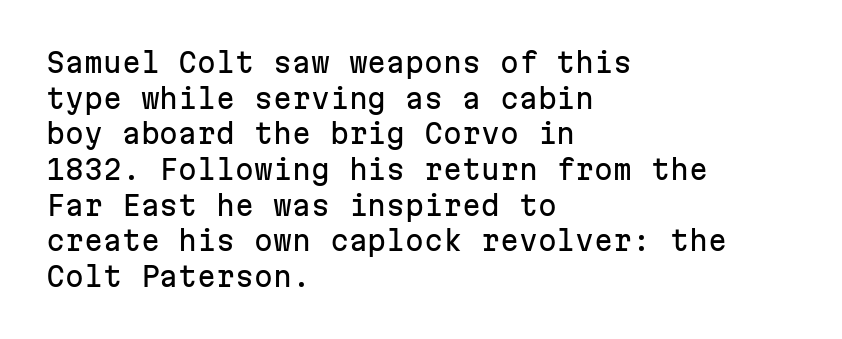
{"italic": "no", "underline": "no", "align": "left", "line_spacing": "normal", "line_spacing_ratio": 1.32, "letter_spacing": "normal", "letter_spacing_em": 0.0, "glyph_px": 27}
